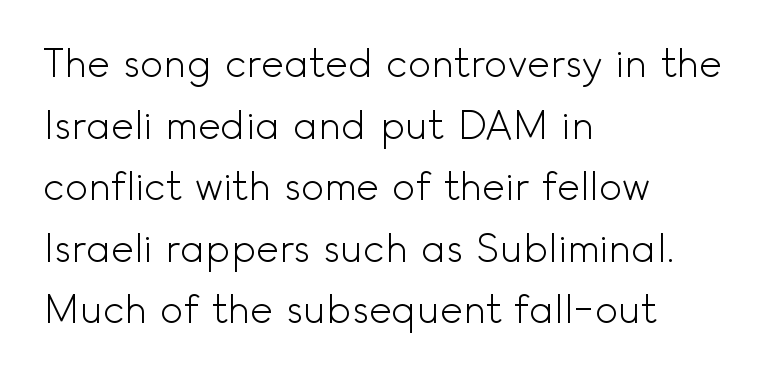
The image shows 39 px light sans-serif type, upright; set left-aligned, normal line spacing (1.58x), normal letter spacing, not underlined; a small x-height.
